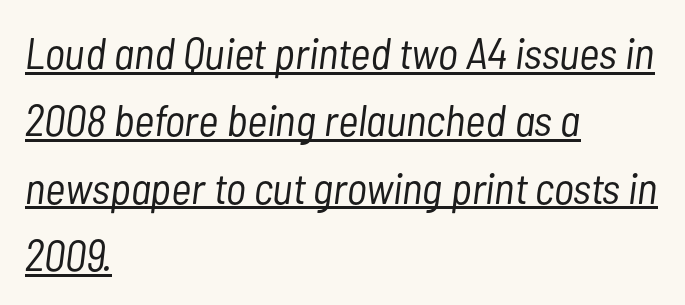
Spacing verdict: proportional, widths tailored to each character. The face used here has a pronounced slope to its letters. These lines stack with their left ends in a neat column. Regarding leading, the lines here are spaced in the standard way. Weight: regular or lighter.
